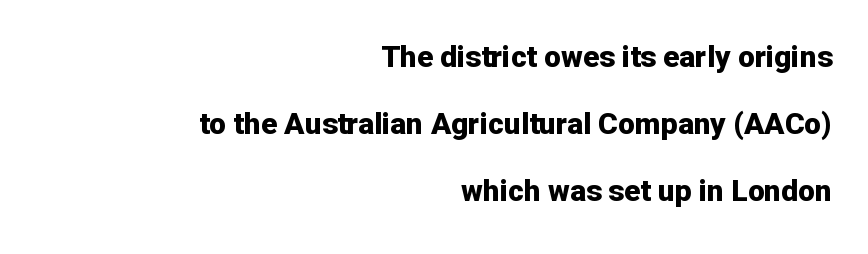
Q: Is the text bold? A: Yes.
Q: Is the text italic (slanted)? A: No, it is upright.
Q: Is the typeface a serif or a sans-serif typeface? A: Sans-serif.
Q: Is the text underlined? A: No.
Q: How is the paragraph aligned? A: Right-aligned.
Q: Is the spacing between letters normal or unusually wide? A: Normal.
Q: Is the spacing between lines tight, normal or loose? A: Loose.
Q: Width (condensed, normal, or wide)? A: Normal.
Q: Stroke contrast? A: Low.
Q: x-height? A: Medium.
Q: Monospaced? A: No.
